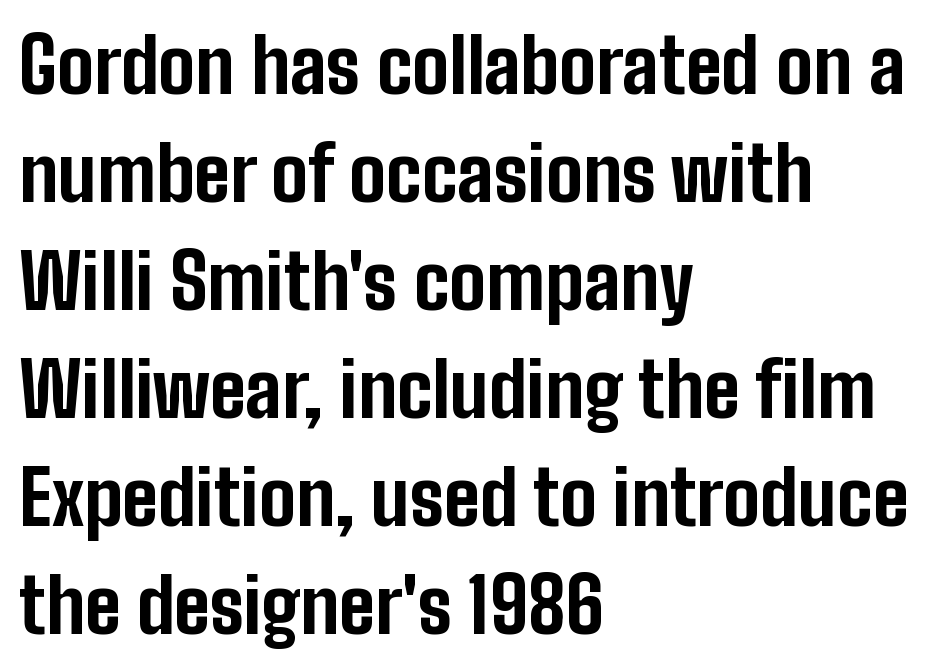
The image shows 76 px bold, condensed sans-serif type, upright; set left-aligned, normal line spacing (1.42x), normal letter spacing, not underlined; low stroke contrast and a medium x-height.
